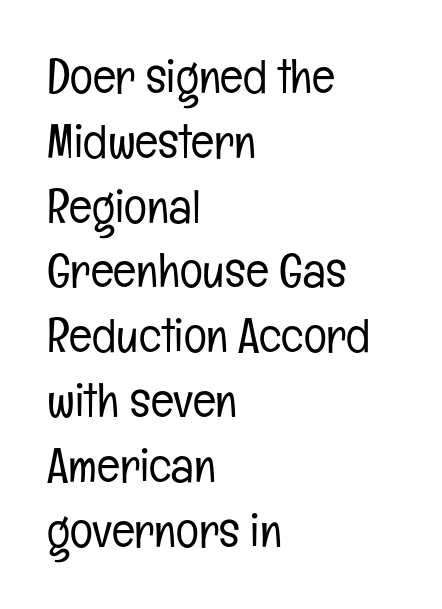
The image shows 48 px light, condensed sans-serif type, upright; set left-aligned, normal line spacing (1.35x), normal letter spacing, not underlined; low stroke contrast and a medium x-height.
